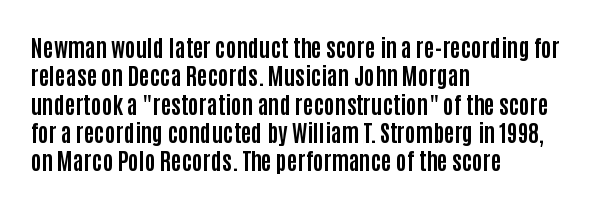
{"italic": "no", "bold": "yes", "underline": "no", "align": "left", "line_spacing_ratio": 1.23, "letter_spacing": "normal", "letter_spacing_em": 0.0, "glyph_px": 23}
